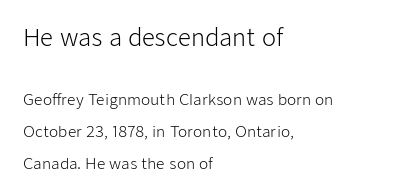
{"italic": "no", "bold": "no", "underline": "no", "align": "left", "line_spacing": "loose", "line_spacing_ratio": 2.12, "letter_spacing": "normal", "letter_spacing_em": 0.0, "larger_block": "first", "size_ratio": 1.53, "glyph_px": 23}
